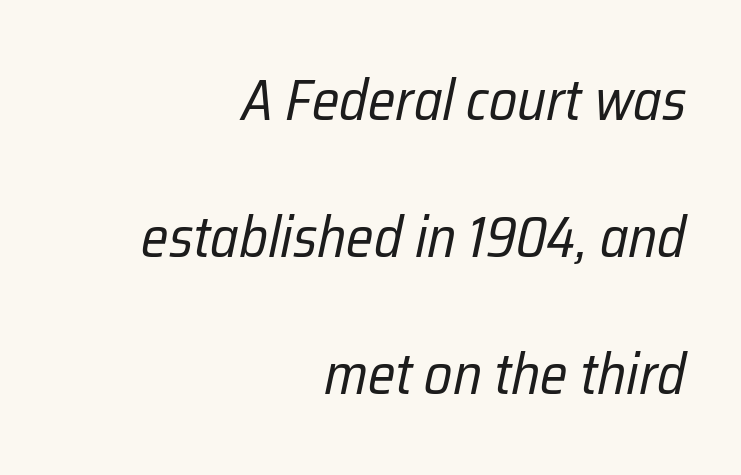
{"italic": "yes", "lean": "right", "slant_degrees": 12, "bold": "no", "weight": "regular", "width": "condensed", "stroke_contrast": "low", "x_height": "medium", "monospaced": "no", "underline": "no", "align": "right", "line_spacing": "loose", "line_spacing_ratio": 2.4, "letter_spacing": "normal", "letter_spacing_em": 0.0, "glyph_px": 57}
